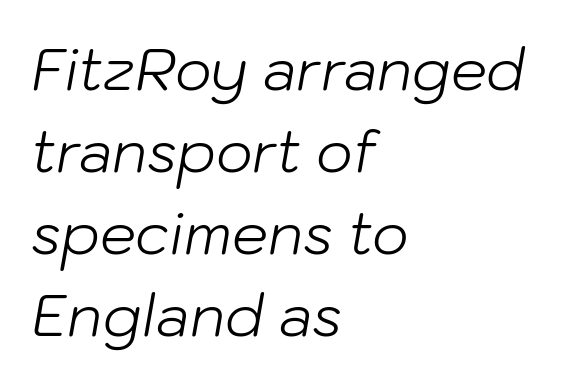
The image shows 57 px light type, italic (leaning right); set left-aligned, normal line spacing (1.44x), normal letter spacing, not underlined; low stroke contrast and a medium x-height.
